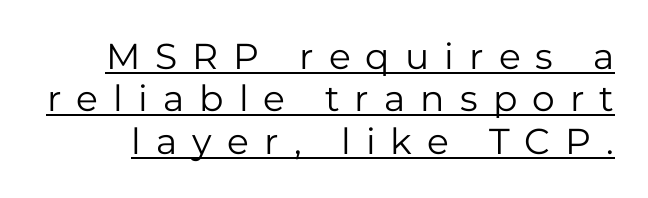
{"serif": "no", "italic": "no", "bold": "no", "weight": "regular", "width": "normal", "stroke_contrast": "low", "x_height": "medium", "monospaced": "no", "underline": "yes", "line_spacing_ratio": 1.18, "letter_spacing": "wide", "letter_spacing_em": 0.42, "glyph_px": 36}
